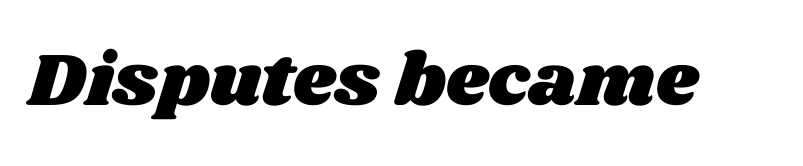
{"width": "wide", "stroke_contrast": "medium", "x_height": "large", "monospaced": "no", "underline": "no", "letter_spacing": "normal", "letter_spacing_em": 0.0, "glyph_px": 75}
